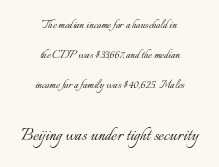
Q: Is the text bold? A: No.
Q: Is the text italic (slanted)? A: Yes.
Q: Is the text underlined? A: No.
Q: How is the paragraph aligned? A: Centered.
Q: Is the spacing between letters normal or unusually wide? A: Normal.
Q: Is the spacing between lines tight, normal or loose? A: Loose.
Q: Which block of text is set in a larger size, the first (top) or the second (bottom)? A: The second (bottom) one.
